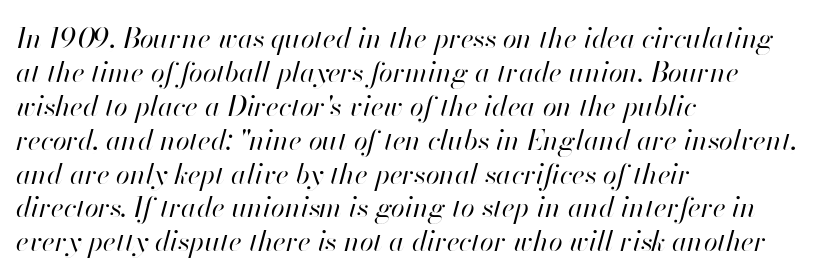
{"italic": "yes", "lean": "right", "slant_degrees": 13, "bold": "no", "weight": "regular", "width": "normal", "stroke_contrast": "high", "x_height": "small", "monospaced": "no", "underline": "no", "align": "left", "line_spacing_ratio": 1.21, "letter_spacing": "normal", "letter_spacing_em": 0.0, "glyph_px": 28}
